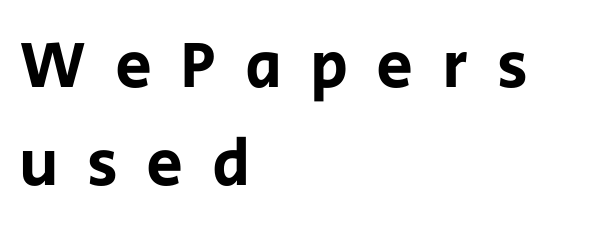
Baseline-to-baseline distance is the conventional proportion of letter height. Note the varied advance widths — an 'i' is clearly narrower than an 'm'. Each word looks stretched out because of the extra space between its letters. Unlike italic type, these characters show no tilt at all.
